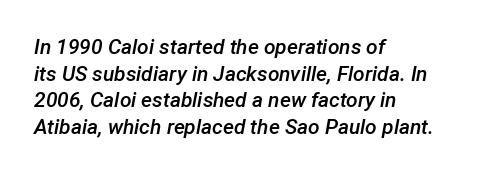
Q: Is the text bold? A: Semi-bold.
Q: Is the text italic (slanted)? A: Yes, it leans right by about 12 degrees.
Q: Is the text underlined? A: No.
Q: How is the paragraph aligned? A: Left-aligned.
Q: Is the spacing between letters normal or unusually wide? A: Normal.
Q: Is the spacing between lines tight, normal or loose? A: Normal.
